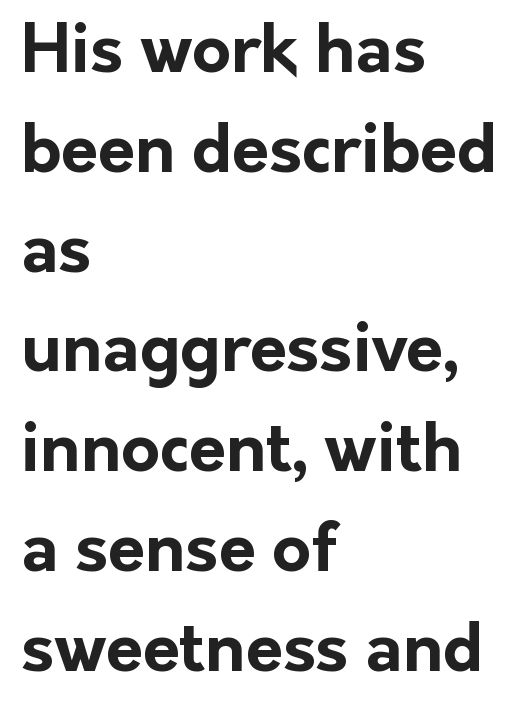
{"serif": "no", "italic": "no", "bold": "yes", "weight": "bold", "width": "normal", "stroke_contrast": "low", "x_height": "medium", "monospaced": "no", "underline": "no", "align": "left", "line_spacing": "normal", "line_spacing_ratio": 1.49, "letter_spacing": "normal", "letter_spacing_em": 0.0, "glyph_px": 67}
